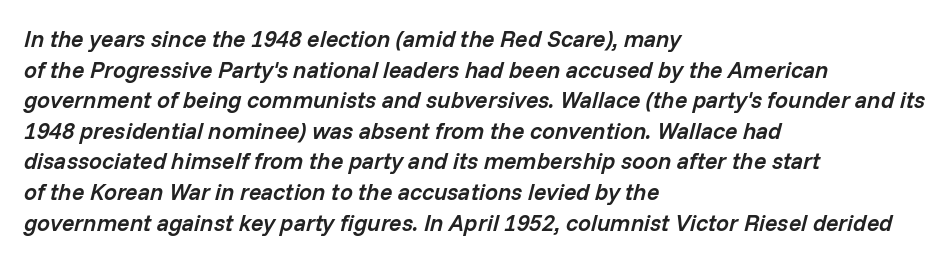
{"italic": "yes", "lean": "right", "slant_degrees": 14, "bold": "semi", "underline": "no", "align": "left", "line_spacing": "normal", "line_spacing_ratio": 1.33, "letter_spacing": "normal", "letter_spacing_em": 0.0, "glyph_px": 23}
